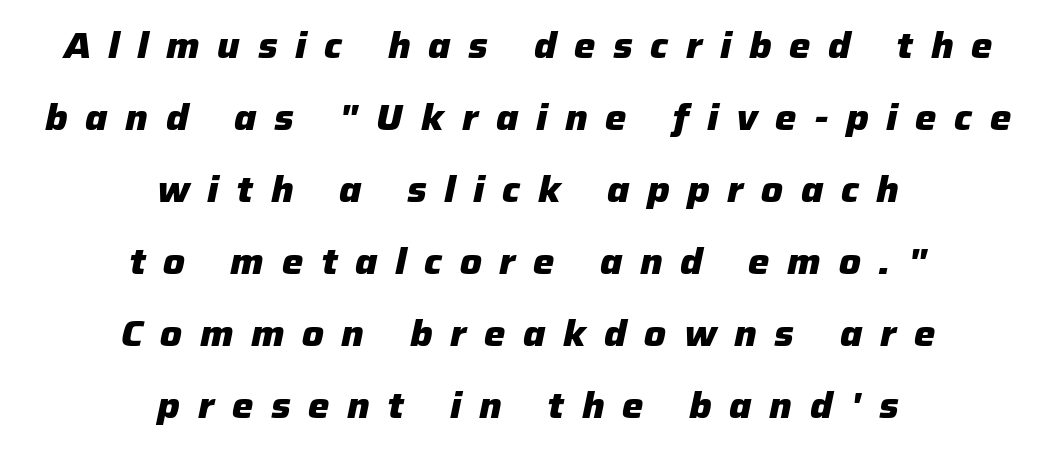
The image shows 36 px heavy type, italic (leaning right); set centered, loose line spacing (2.0x), unusually wide letter spacing (+0.49 em), not underlined; low stroke contrast and a medium x-height.
